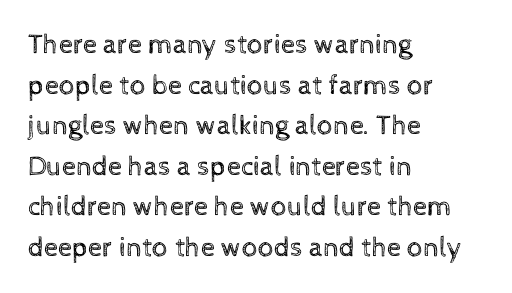
{"italic": "no", "bold": "no", "weight": "regular", "width": "normal", "x_height": "medium", "monospaced": "no", "underline": "no", "align": "left", "line_spacing": "normal", "line_spacing_ratio": 1.45, "letter_spacing": "normal", "letter_spacing_em": 0.0, "glyph_px": 28}
